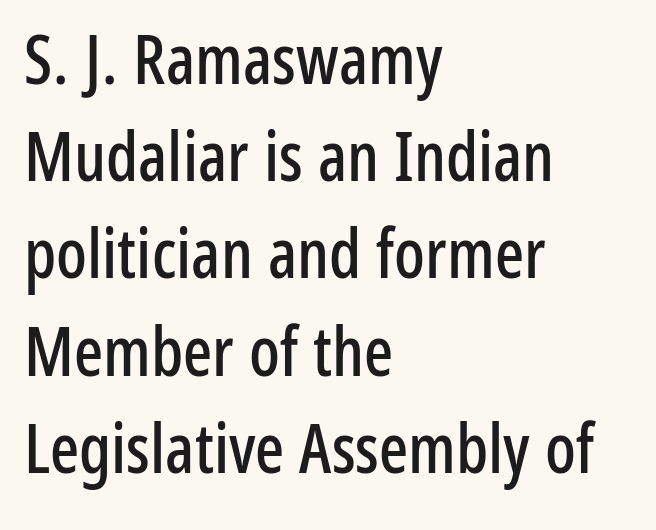
Serif or sans? Sans — the stroke terminals are bare. The designer left line spacing at the default. Character widths vary here, with narrow letters taking less room than wide ones. Left-aligned paragraph, ragged on the right. Italic? Not at all — the glyphs are vertical. Lines of text with bare space underneath.
